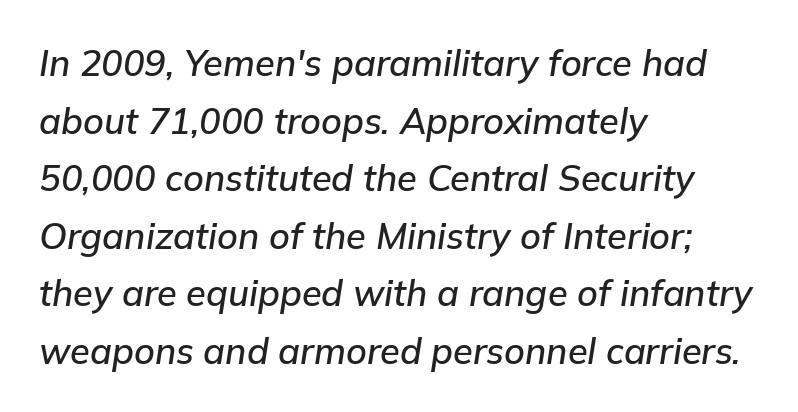
Q: Is the text italic (slanted)? A: Yes, it leans right by about 9 degrees.
Q: Is the text underlined? A: No.
Q: How is the paragraph aligned? A: Left-aligned.
Q: Is the spacing between letters normal or unusually wide? A: Normal.
Q: Is the spacing between lines tight, normal or loose? A: Normal.
Q: Width (condensed, normal, or wide)? A: Normal.
Q: Stroke contrast? A: Low.
Q: x-height? A: Medium.
Q: Monospaced? A: No.
